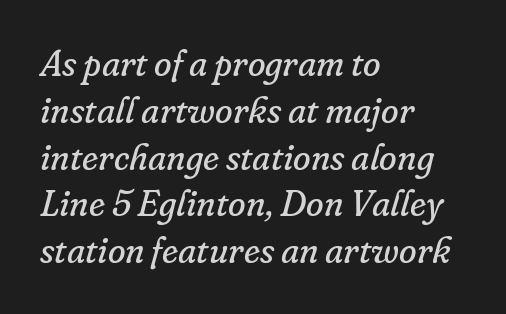
Any mark beneath the type? The region is blank. Quick note: italic. A light-to-regular cut is what we see here. The line texture is even and compact thanks to regular tracking. The passage shown is typed in a proportional face where columns would drift. Regarding serifs, this sample has them.
